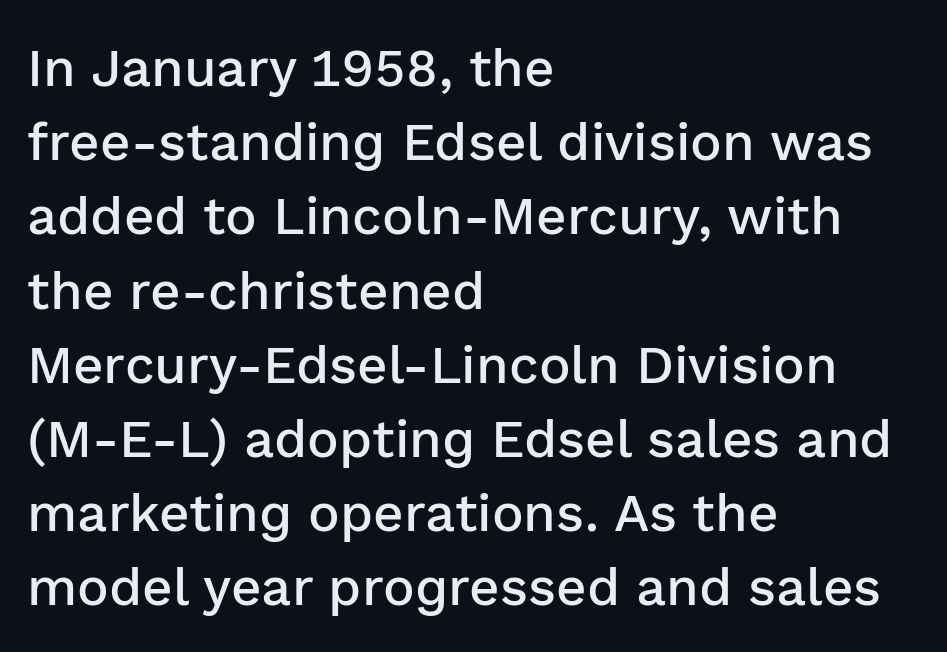
A classic flush-left, rag-right setting is used for this passage. Compared with typical paragraphs, the rows here are spaced about the same. This sample uses plain, unmodified letter spacing. Any mark beneath the type? The region is blank. These lines are rendered in a variable-pitch font. Rendered with straight, roman letterforms.
